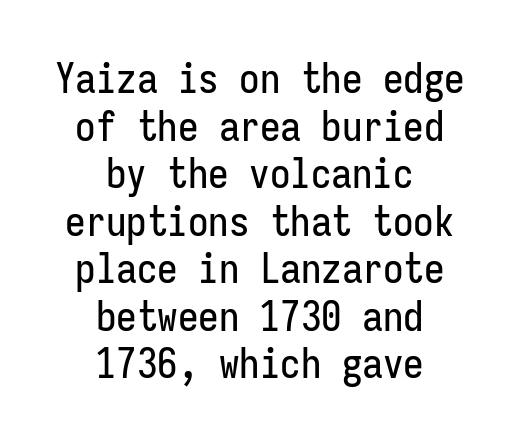
{"serif": "no", "italic": "no", "width": "condensed", "stroke_contrast": "low", "x_height": "medium", "monospaced": "yes", "underline": "no", "align": "center", "line_spacing_ratio": 1.16, "letter_spacing": "normal", "letter_spacing_em": 0.0, "glyph_px": 41}
